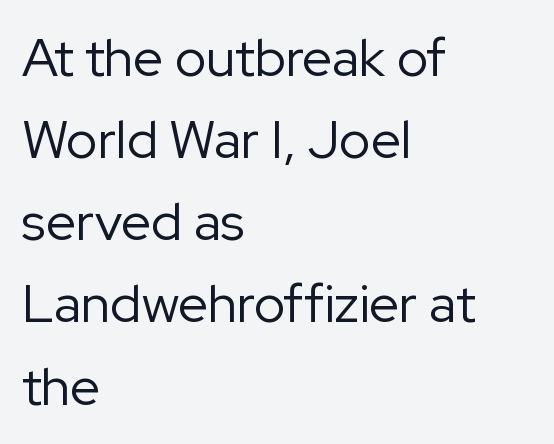
Tracking value appears to be zero — textbook default spacing. The passage shown is not underscored anywhere. Regarding serifs, this sample does without them. Line beginnings align vertically; line endings do not. The face looks like a standard text weight, possibly lighter.
